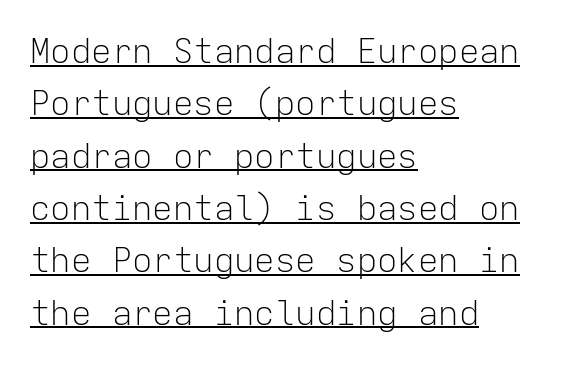
The rendering uses typewriter-style spacing with identical character cells. Which margin do the lines hug? The left one — the right edge is uneven. Notice how the stems are strictly vertical — no italics here. The tracking reads as untouched default to a designer's eye.
